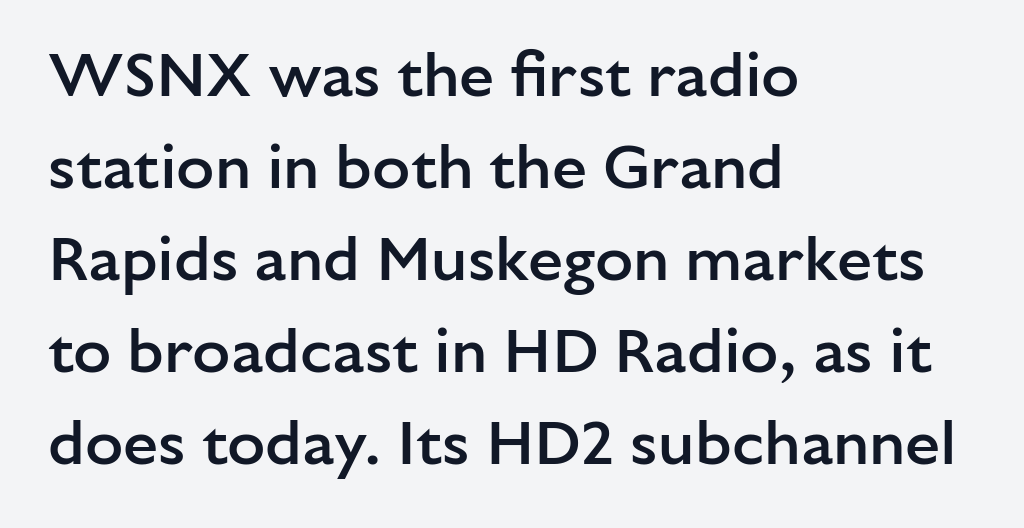
{"serif": "no", "italic": "no", "bold": "semi", "weight": "semibold", "width": "normal", "stroke_contrast": "low", "x_height": "medium", "monospaced": "no", "underline": "no", "align": "left", "line_spacing": "normal", "line_spacing_ratio": 1.46, "letter_spacing": "normal", "letter_spacing_em": 0.0, "glyph_px": 63}
